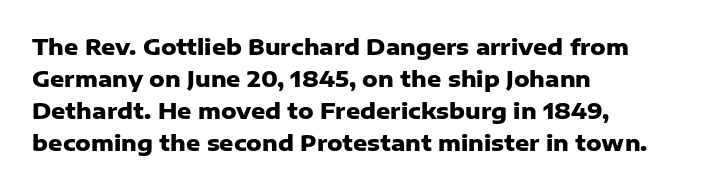
The image shows 22 px bold type, upright; set left-aligned, normal line spacing (1.45x), normal letter spacing, not underlined.
